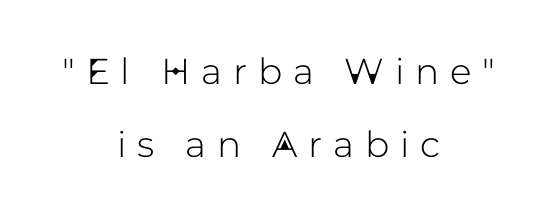
The image shows 36 px sans-serif type, upright; set centered, loose line spacing (2.04x), unusually wide letter spacing (+0.3 em), not underlined; low stroke contrast and a medium x-height.
